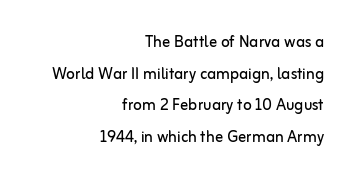
The image shows 20 px text type, upright; set right-aligned, normal line spacing (1.58x), normal letter spacing, not underlined.
